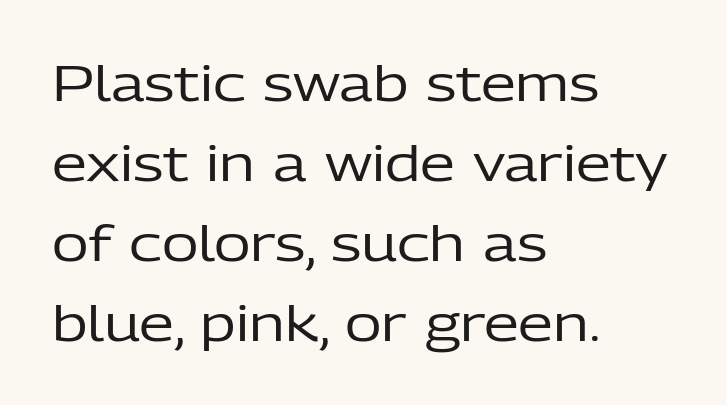
Leading matches the norm, producing a regular column. Tracking value appears to be zero — textbook default spacing. Type without underlining. Stem width sits at or under what a default text font uses. Here the designer chose a conventional face with non-uniform glyph widths. The paragraph has a hard left edge and a soft right edge.
